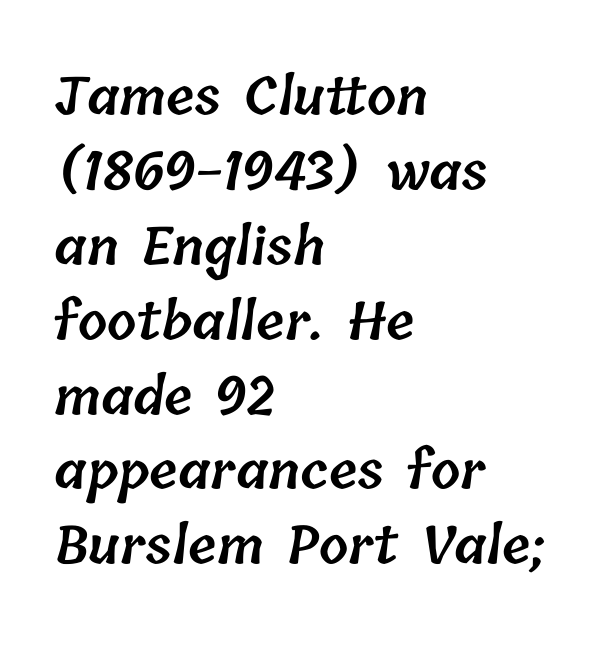
The image shows 52 px semibold type; set left-aligned, normal line spacing (1.44x), normal letter spacing, not underlined; low stroke contrast and a medium x-height.
